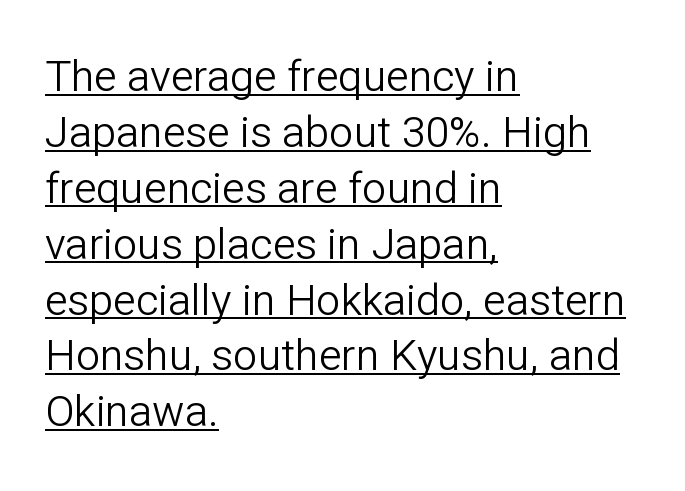
{"serif": "no", "italic": "no", "bold": "no", "weight": "light", "width": "normal", "stroke_contrast": "low", "x_height": "medium", "monospaced": "no", "underline": "yes", "align": "left", "line_spacing": "normal", "line_spacing_ratio": 1.3, "letter_spacing": "normal", "letter_spacing_em": 0.0, "glyph_px": 43}
